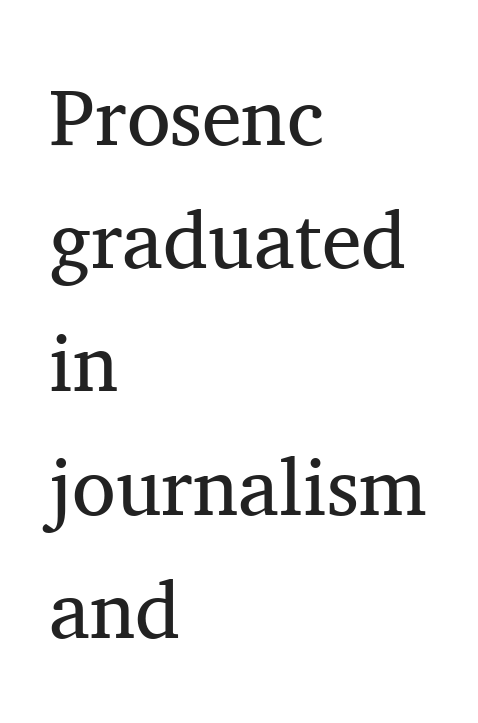
No letter is thick-stroked: the sample isn't bold. Stroke terminals: seriffed. In terms of leading, this rendering sits right in the middle. Every character sits straight up, as roman type does. Casual observation: everything's shoved over to the left.
